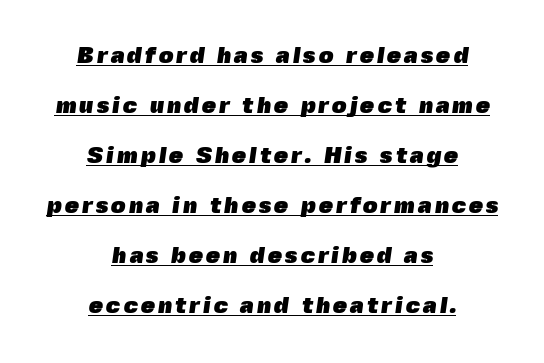
Each new line begins a long way beneath the previous one. One-word summary of the alignment: center. The characters look thick and weighty, a clear bold. The rendered words wear a rule along their underside.
